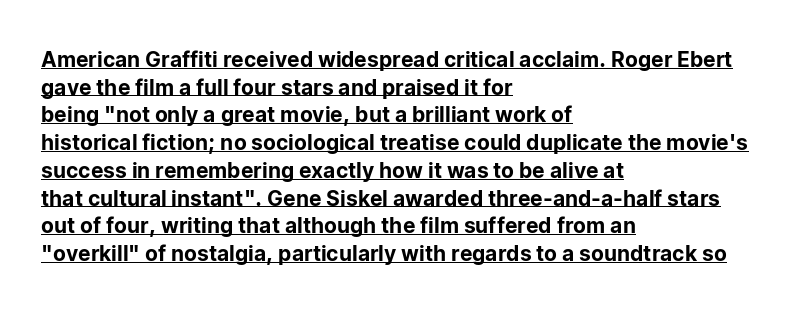
{"italic": "no", "underline": "yes", "align": "left", "line_spacing": "normal", "line_spacing_ratio": 1.32, "letter_spacing": "normal", "letter_spacing_em": 0.0, "glyph_px": 21}
